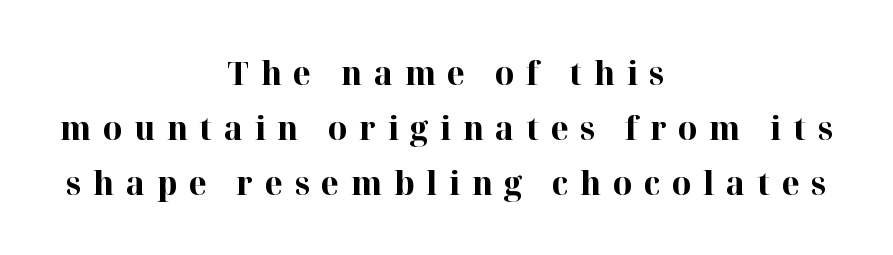
A serif font was chosen for this passage. This is roman type, the default non-slanted kind. The letters are spread apart with noticeably loose tracking. The strokes are fattened all the way to bold. Check the space under the baseline: it is left empty. Spacing verdict: proportional, widths tailored to each character.
